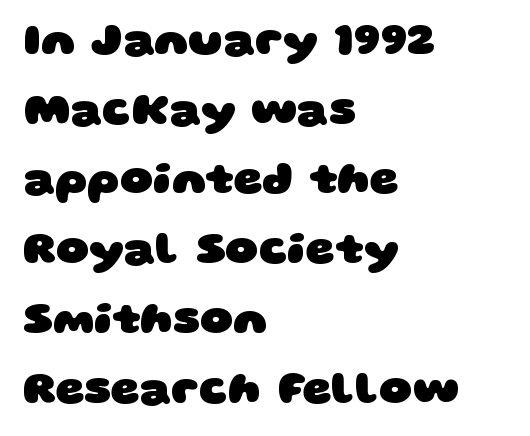
The image shows 45 px heavy, wide sans-serif type; set left-aligned, normal line spacing (1.55x), normal letter spacing, not underlined; low stroke contrast and a large x-height.
